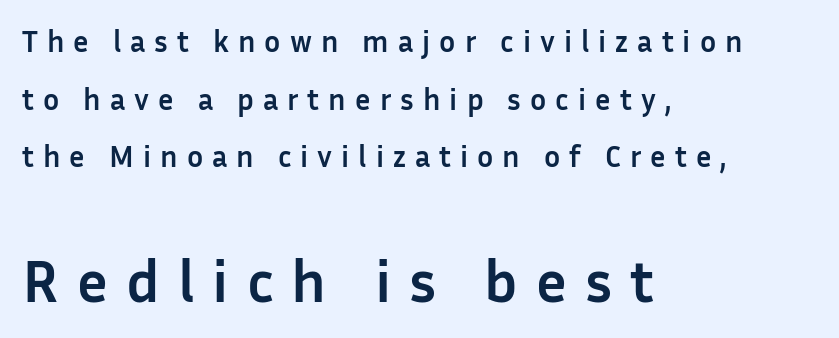
{"serif": "no", "italic": "no", "bold": "yes", "weight": "semibold", "width": "normal", "stroke_contrast": "low", "x_height": "medium", "monospaced": "no", "underline": "no", "align": "left", "line_spacing": "loose", "line_spacing_ratio": 1.92, "letter_spacing": "wide", "letter_spacing_em": 0.3, "larger_block": "second", "size_ratio": 2.0, "glyph_px": 60}
